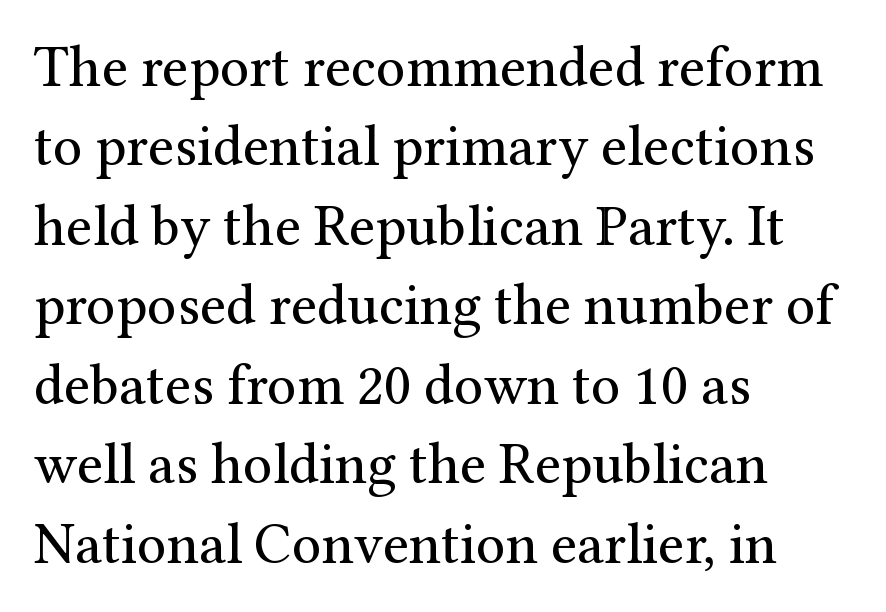
The image shows 58 px regular-weight serif type, upright; set left-aligned, normal line spacing (1.37x), normal letter spacing, not underlined; medium stroke contrast and a medium x-height.
